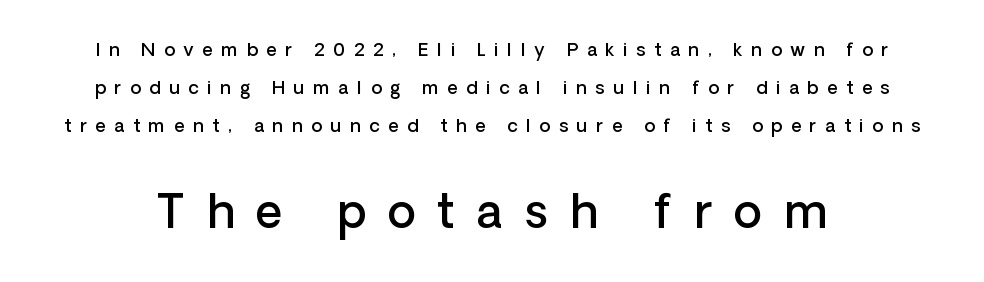
Q: Is the text bold? A: Semi-bold.
Q: Is the text italic (slanted)? A: No, it is upright.
Q: Is the typeface a serif or a sans-serif typeface? A: Sans-serif.
Q: Is the text underlined? A: No.
Q: Is the spacing between letters normal or unusually wide? A: Unusually wide.
Q: Is the spacing between lines tight, normal or loose? A: Loose.
Q: Which block of text is set in a larger size, the first (top) or the second (bottom)? A: The second (bottom) one.
Q: Width (condensed, normal, or wide)? A: Normal.
Q: Stroke contrast? A: Low.
Q: x-height? A: Medium.
Q: Monospaced? A: No.
